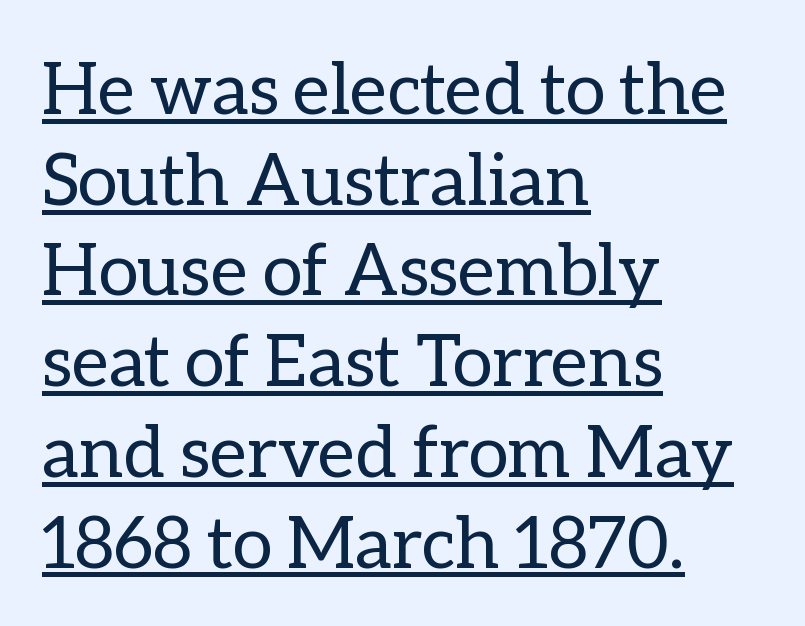
Q: Is the text bold? A: No.
Q: Is the text italic (slanted)? A: No, it is upright.
Q: Is the text underlined? A: Yes.
Q: How is the paragraph aligned? A: Left-aligned.
Q: Is the spacing between letters normal or unusually wide? A: Normal.
Q: Is the spacing between lines tight, normal or loose? A: Normal.
Q: Width (condensed, normal, or wide)? A: Normal.
Q: Stroke contrast? A: Low.
Q: x-height? A: Medium.
Q: Monospaced? A: No.
